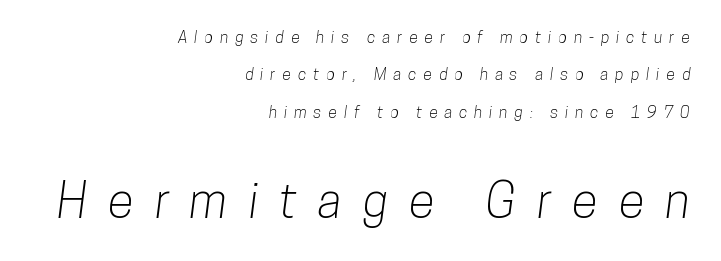
Unmarked baselines from the first word to the last. The composition opens small and finishes big. A typesetter would call this leading open, well beyond the default. The passage shown has open, widely tracked lettering throughout. The passage is arranged like a letterhead date or caption credit — flush right. Proportional: the letters do not fall into vertical columns.
